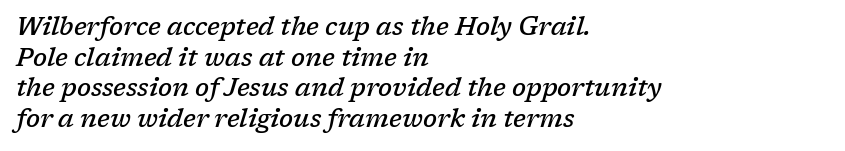
{"italic": "yes", "lean": "right", "slant_degrees": 17, "bold": "semi", "underline": "no", "align": "left", "line_spacing_ratio": 1.23, "letter_spacing": "normal", "letter_spacing_em": 0.0, "glyph_px": 25}
